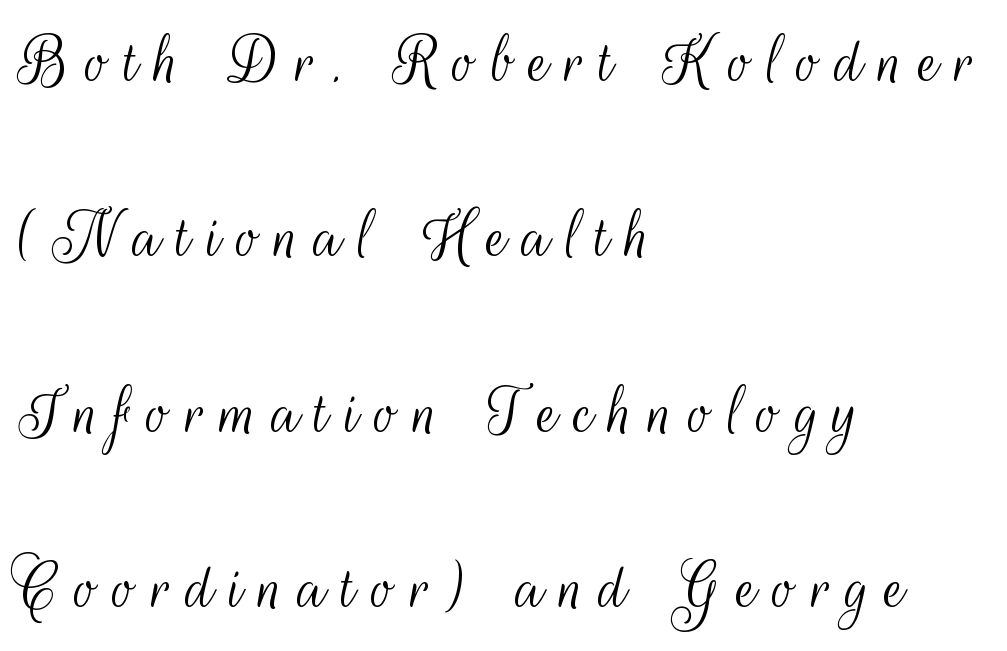
The image shows 74 px light, condensed sans-serif type; set left-aligned, loose line spacing (2.37x), unusually wide letter spacing (+0.21 em), not underlined; medium stroke contrast and a small x-height.
